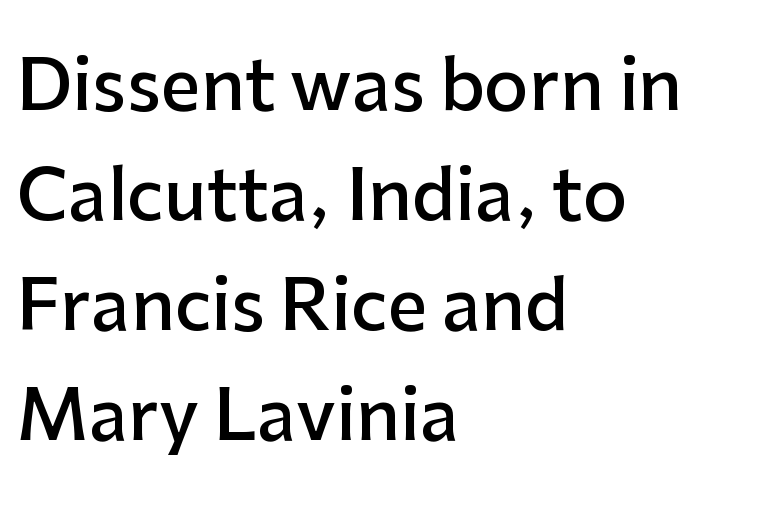
The image shows 70 px semibold sans-serif type, upright; set left-aligned, normal line spacing (1.57x), normal letter spacing, not underlined; low stroke contrast and a medium x-height.
